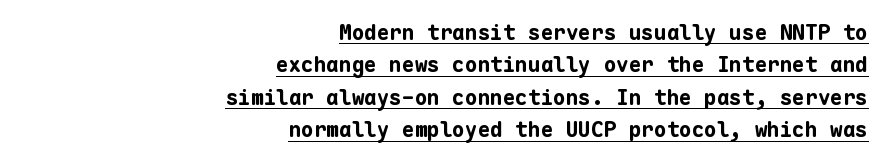
Horizontally, the lines are justified to the trailing edge only. The letterforms sit shoulder to shoulder at normal distance. Has an underline been added? It has. As a designer I'd log this as weight 700, bold.
